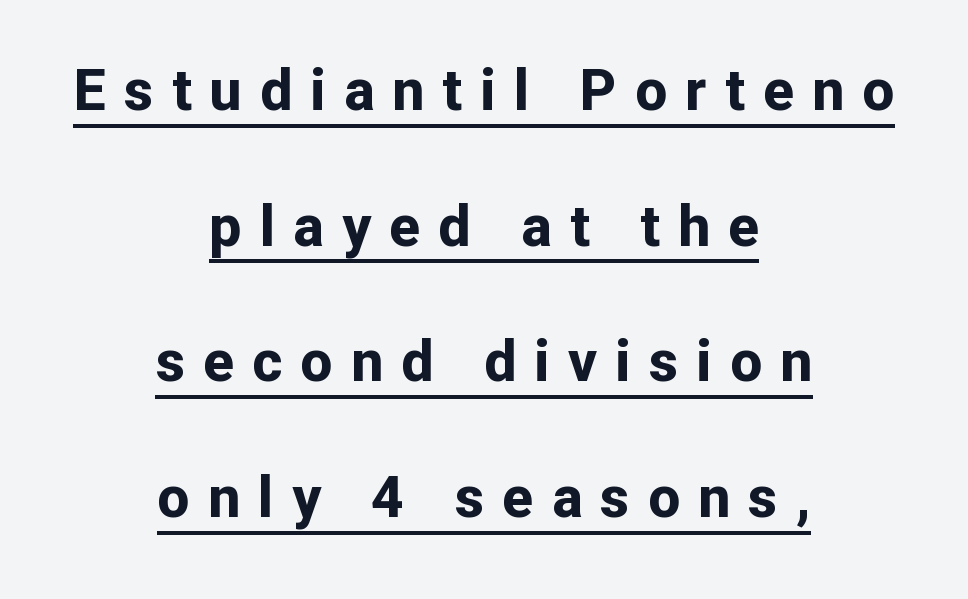
{"serif": "no", "italic": "no", "bold": "yes", "weight": "bold", "width": "normal", "stroke_contrast": "low", "x_height": "medium", "monospaced": "no", "underline": "yes", "align": "center", "line_spacing": "loose", "line_spacing_ratio": 2.38, "letter_spacing": "wide", "letter_spacing_em": 0.32, "glyph_px": 57}
